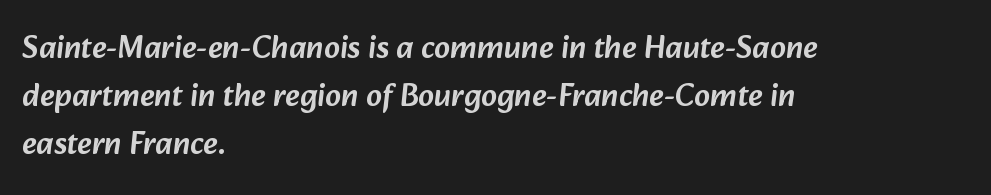
The image shows 32 px sans-serif type; set left-aligned, normal line spacing (1.5x), normal letter spacing, not underlined; low stroke contrast and a medium x-height.
